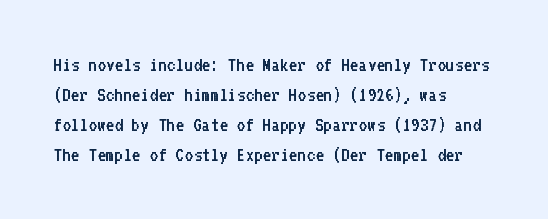
{"italic": "no", "bold": "no", "underline": "no", "align": "left", "line_spacing": "normal", "line_spacing_ratio": 1.43, "letter_spacing": "normal", "letter_spacing_em": 0.0, "glyph_px": 21}
